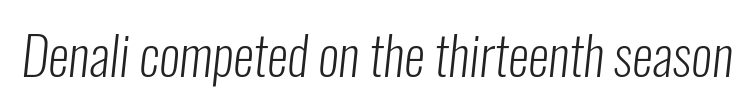
Letters rest on an invisible, unmarked baseline. I'd call this a sans setting — the letters go barefoot. How are the letters spaced? Ordinarily, with no added tracking. Stroke thickness stays within the range of a standard reading face or lighter. Each letter keeps its own natural width here, so spacing adapts to shape.
